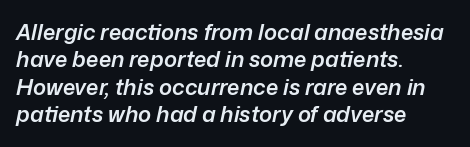
Caption: multi-line text, flush left, ragged right. Semibold letterforms, between regular and bold. The gaps between neighbouring characters are ordinary and unremarkable. Rows of type keep a routine distance in the vertical direction.
